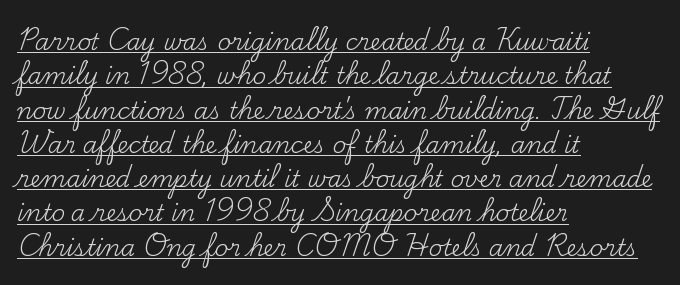
Q: Is the text bold? A: No.
Q: Is the text italic (slanted)? A: Yes.
Q: Is the text underlined? A: Yes.
Q: How is the paragraph aligned? A: Left-aligned.
Q: Is the spacing between letters normal or unusually wide? A: Normal.
Q: Is the spacing between lines tight, normal or loose? A: Normal.
